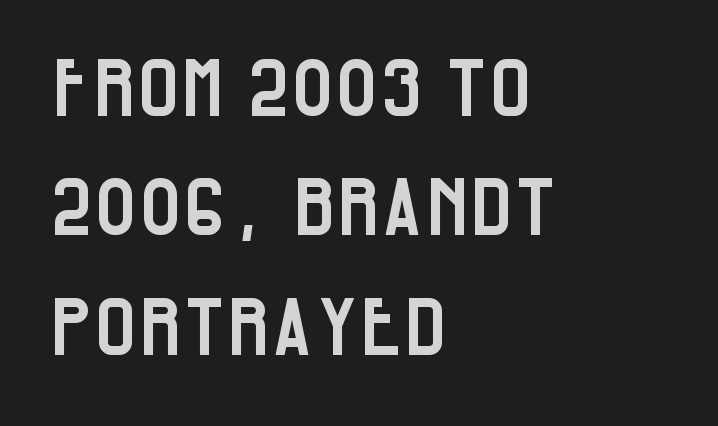
The image shows 79 px condensed sans-serif type, upright; set left-aligned, normal line spacing (1.51x), normal letter spacing, not underlined; low stroke contrast and a large x-height.
